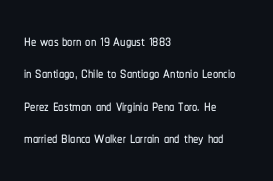
Glyph-to-glyph distance matches everyday printed text. Upright lettering throughout. Notice how descenders clear the ascenders below comfortably — that's standard leading. The strip under each line holds only bare page. Layout note: lines flush left.
